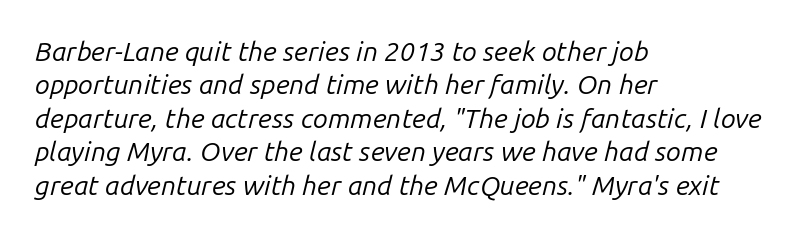
Q: Is the text bold? A: No.
Q: Is the text italic (slanted)? A: Yes, it leans right by about 14 degrees.
Q: Is the text underlined? A: No.
Q: How is the paragraph aligned? A: Left-aligned.
Q: Is the spacing between letters normal or unusually wide? A: Normal.
